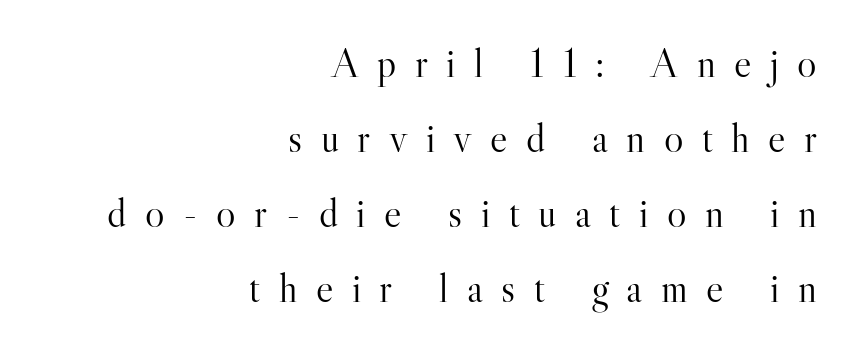
Weight class: somewhere from thin through regular. A roman cut, with each character standing at attention. Letter spacing: wide. The face used here is proportionally spaced, like ordinary book or web type. Stroke terminals: seriffed.
